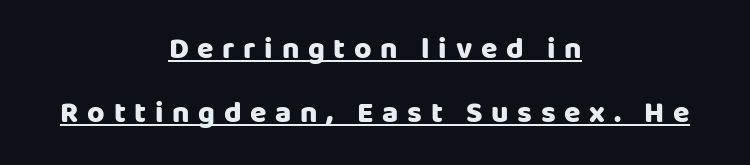
Q: Is the text bold? A: Yes.
Q: Is the text italic (slanted)? A: No, it is upright.
Q: Is the typeface a serif or a sans-serif typeface? A: Sans-serif.
Q: Is the text underlined? A: Yes.
Q: How is the paragraph aligned? A: Centered.
Q: Is the spacing between letters normal or unusually wide? A: Unusually wide.
Q: Is the spacing between lines tight, normal or loose? A: Loose.
Q: Width (condensed, normal, or wide)? A: Normal.
Q: Stroke contrast? A: Low.
Q: x-height? A: Large.
Q: Monospaced? A: No.
